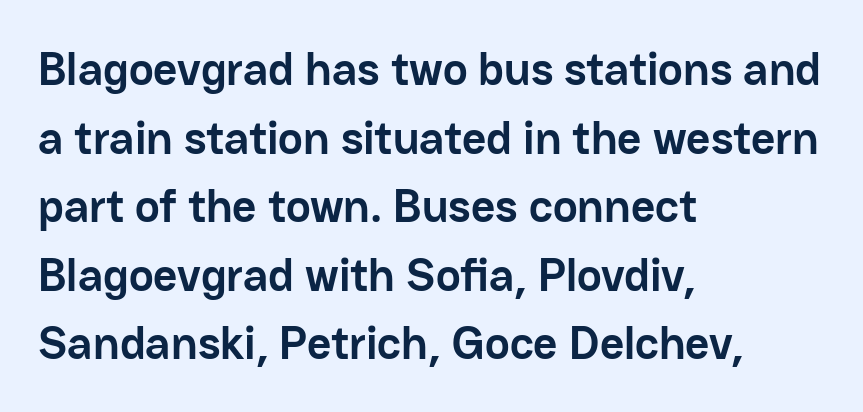
The image shows 47 px semibold sans-serif type, upright; set left-aligned, normal line spacing (1.46x), normal letter spacing, not underlined; low stroke contrast and a medium x-height.
